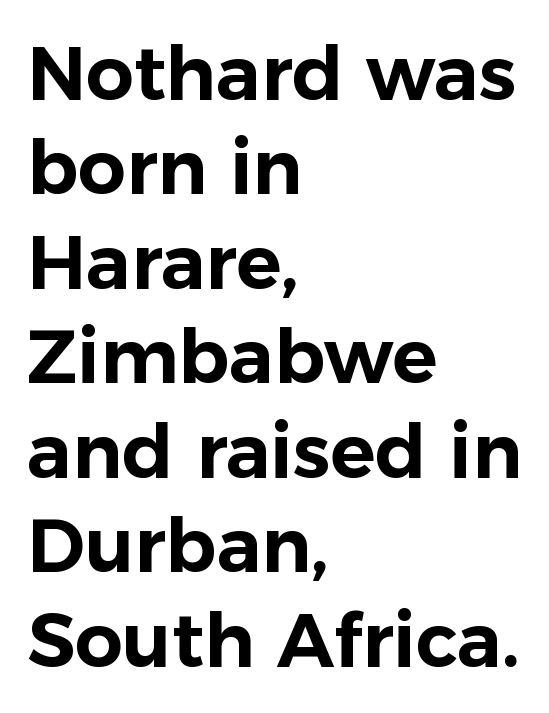
The image shows 75 px sans-serif type, upright; set left-aligned, normal line spacing (1.26x), normal letter spacing, not underlined; low stroke contrast and a medium x-height.
